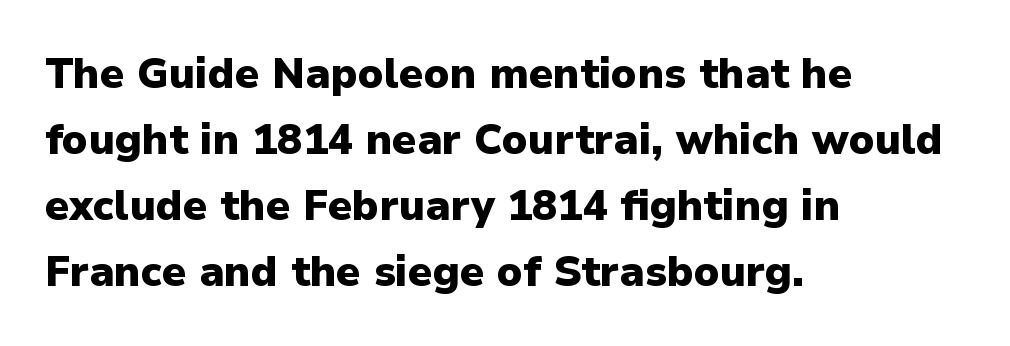
{"serif": "no", "italic": "no", "bold": "yes", "weight": "heavy", "width": "normal", "stroke_contrast": "low", "x_height": "medium", "monospaced": "no", "underline": "no", "align": "left", "line_spacing": "normal", "line_spacing_ratio": 1.57, "letter_spacing": "normal", "letter_spacing_em": 0.0, "glyph_px": 42}
